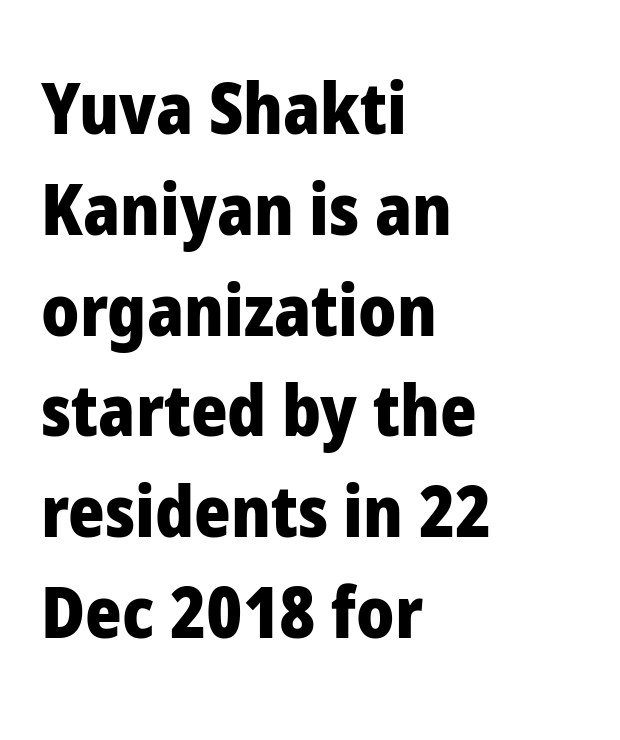
The image shows 70 px heavy sans-serif type, upright; set left-aligned, normal line spacing (1.44x), normal letter spacing, not underlined; low stroke contrast and a medium x-height.
